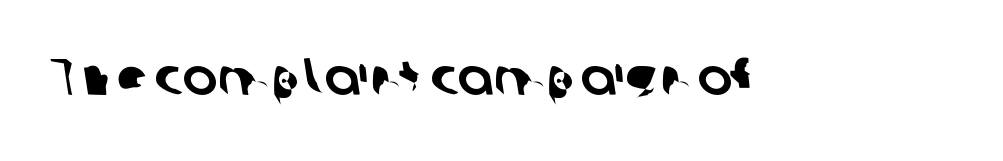
The image shows 52 px sans-serif type; set normal letter spacing, not underlined; low stroke contrast and a medium x-height.
